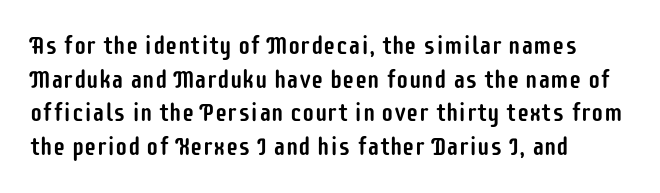
Caption: multi-line text, flush left, ragged right. The font's upright variant was chosen for this text. What stands out about the letter spacing? Nothing — it is the standard amount. Has an underline been added? It has not. This block has exactly the height ordinary leading produces.
